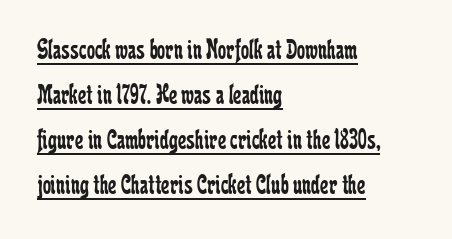
Q: Is the text bold? A: No.
Q: Is the text italic (slanted)? A: No, it is upright.
Q: Is the typeface a serif or a sans-serif typeface? A: Serif.
Q: Is the text underlined? A: Yes.
Q: How is the paragraph aligned? A: Left-aligned.
Q: Is the spacing between letters normal or unusually wide? A: Normal.
Q: Is the spacing between lines tight, normal or loose? A: Normal.
Q: Width (condensed, normal, or wide)? A: Condensed.
Q: Stroke contrast? A: Low.
Q: x-height? A: Medium.
Q: Monospaced? A: No.
